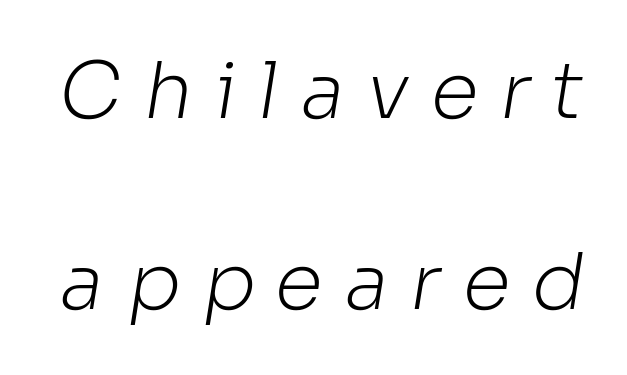
Rule under the text: the space is simply empty. What stands out about the letter spacing? Its width — letters are far apart. Stroke terminals: plain, sans-serif. Notice the wide empty band between every row — that's loose leading.
